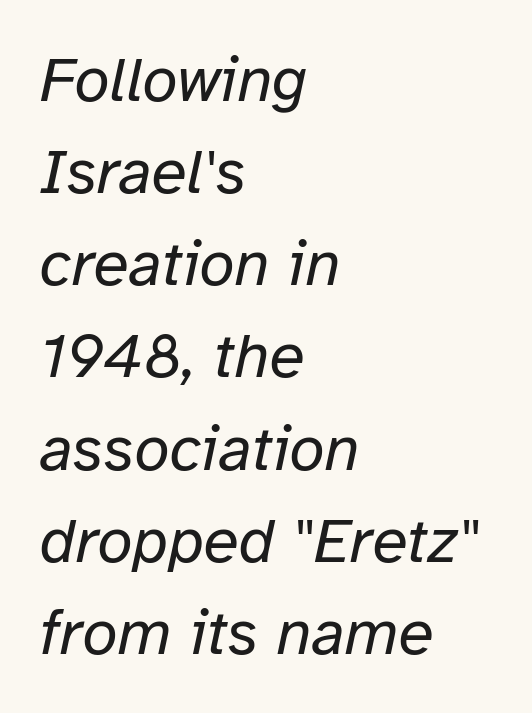
The rendering keeps characters at their native spacing. Bare-footed words on every line. The line-height multiplier appears to be the usual default. This sample uses an oblique cut, with every glyph tilted off the vertical.
